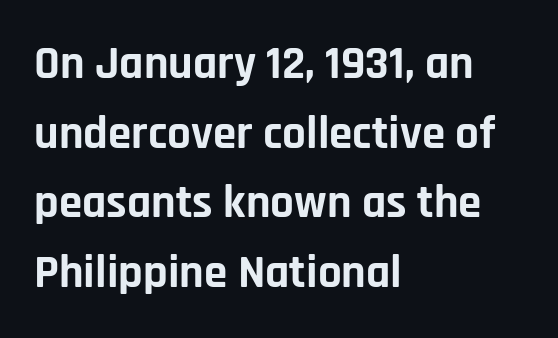
Q: Is the text bold? A: Yes.
Q: Is the text italic (slanted)? A: No, it is upright.
Q: Is the typeface a serif or a sans-serif typeface? A: Sans-serif.
Q: Is the text underlined? A: No.
Q: How is the paragraph aligned? A: Left-aligned.
Q: Is the spacing between letters normal or unusually wide? A: Normal.
Q: Is the spacing between lines tight, normal or loose? A: Normal.
Q: Width (condensed, normal, or wide)? A: Normal.
Q: Stroke contrast? A: Low.
Q: x-height? A: Large.
Q: Monospaced? A: No.
